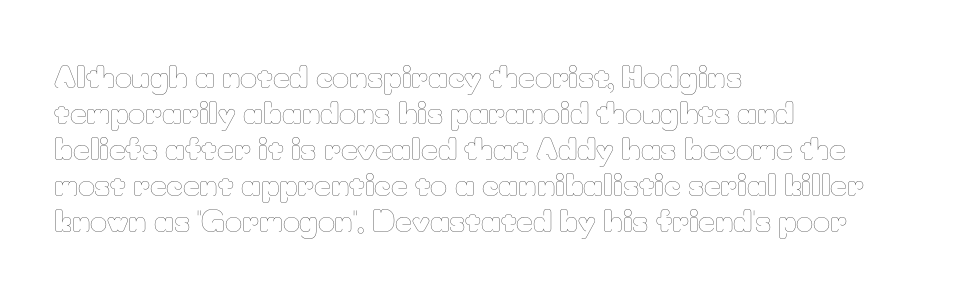
Spacing verdict: proportional, widths tailored to each character. Plain, unruled lines of type. The lines are quadded left. The face looks like a standard text weight, possibly lighter. Is the letter spacing exaggerated? No — it looks like the ordinary default.
